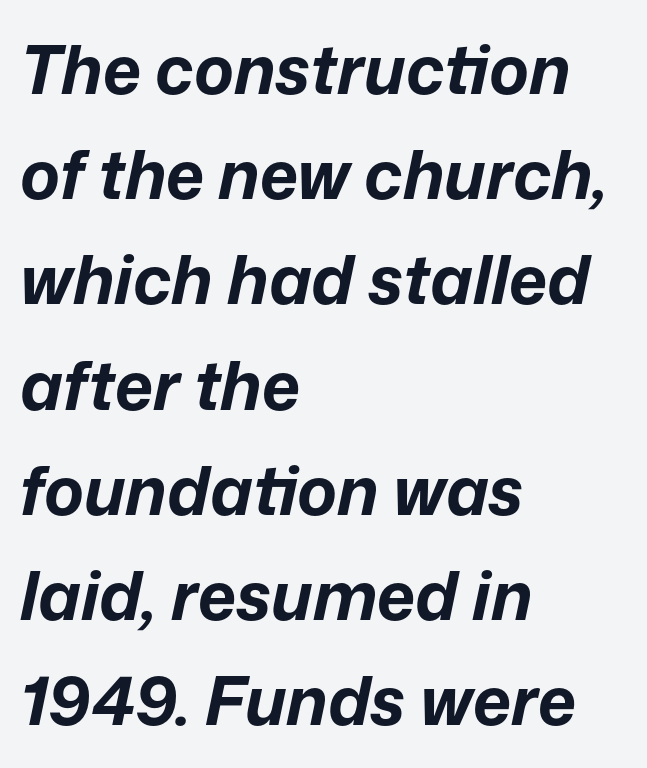
The image shows 67 px bold type, italic (leaning right); set left-aligned, normal line spacing (1.57x), normal letter spacing, not underlined; low stroke contrast and a medium x-height.
